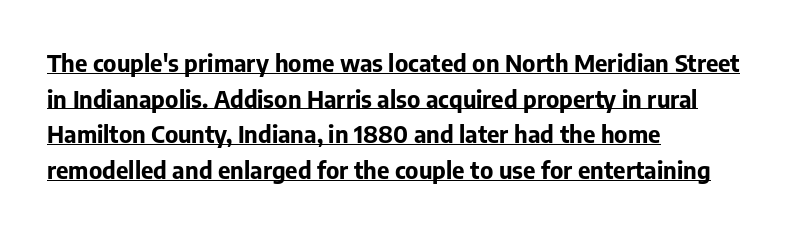
{"italic": "no", "bold": "yes", "underline": "yes", "align": "left", "line_spacing": "normal", "line_spacing_ratio": 1.48, "letter_spacing": "normal", "letter_spacing_em": 0.0, "glyph_px": 24}
